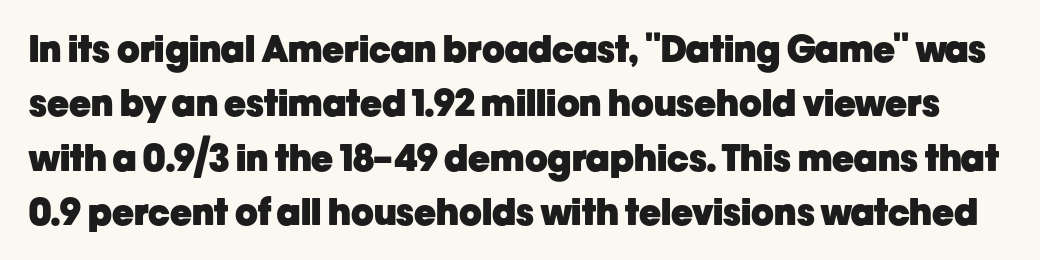
No italicization has been applied; the sample stays upright. A typesetter would call this proportional, since set widths differ per character. Characters follow at the spacing the type designer built in. Honestly, the row spacing looks completely unremarkable. Heavy-handed strokes throughout: this text is bold. Descender tails drop into unmarked territory.
